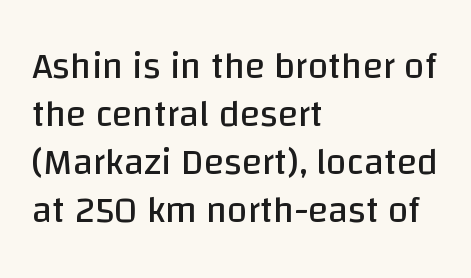
{"serif": "no", "italic": "no", "bold": "no", "weight": "regular", "width": "normal", "stroke_contrast": "low", "x_height": "large", "monospaced": "no", "underline": "no", "align": "left", "line_spacing": "normal", "line_spacing_ratio": 1.3, "letter_spacing": "normal", "letter_spacing_em": 0.0, "glyph_px": 37}
